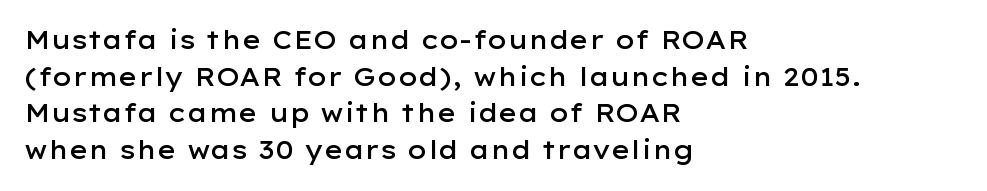
The image shows 25 px text type, upright; set left-aligned, normal line spacing (1.47x), normal letter spacing, not underlined.
